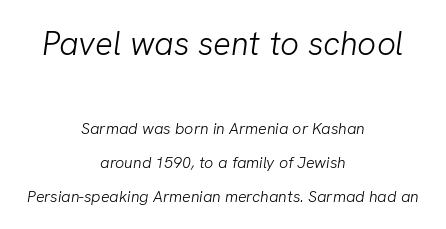
Q: Is the text bold? A: No.
Q: Is the typeface a serif or a sans-serif typeface? A: Sans-serif.
Q: Is the text underlined? A: No.
Q: How is the paragraph aligned? A: Centered.
Q: Is the spacing between letters normal or unusually wide? A: Normal.
Q: Is the spacing between lines tight, normal or loose? A: Loose.
Q: Which block of text is set in a larger size, the first (top) or the second (bottom)? A: The first (top) one.
Q: Width (condensed, normal, or wide)? A: Normal.
Q: Stroke contrast? A: Low.
Q: x-height? A: Medium.
Q: Monospaced? A: No.
